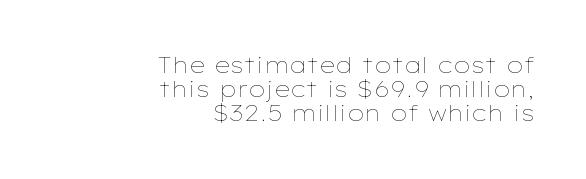
Q: Is the text bold? A: No.
Q: Is the text italic (slanted)? A: No, it is upright.
Q: Is the text underlined? A: No.
Q: How is the paragraph aligned? A: Right-aligned.
Q: Is the spacing between letters normal or unusually wide? A: Normal.
Q: Is the spacing between lines tight, normal or loose? A: Tight.
